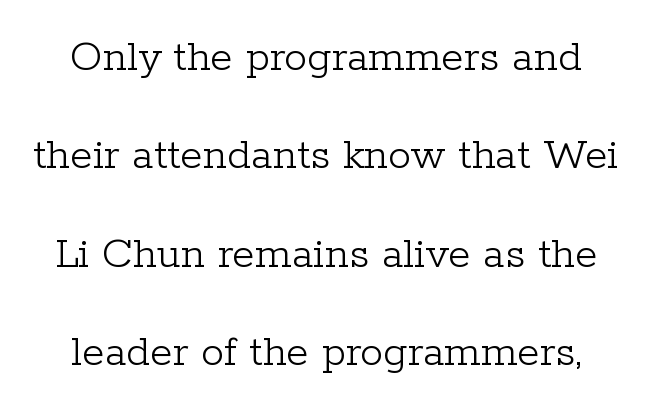
Looks like regular typesetting: each glyph gets only the width it needs. Notice how the stems are strictly vertical — no italics here. The type is set solid horizontally, with unmodified tracking. Does the type have serifs? Yes, each stem ends in a small foot.
